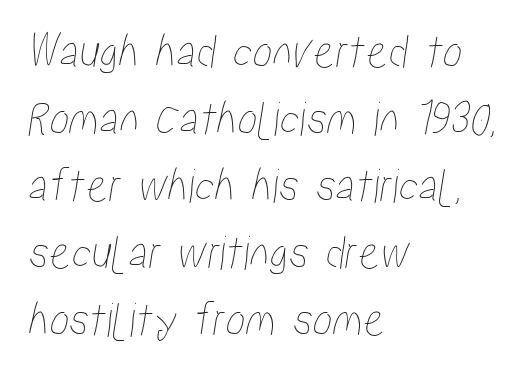
The image shows 50 px condensed type; set left-aligned, normal line spacing (1.34x), normal letter spacing, not underlined; low stroke contrast and a medium x-height.
